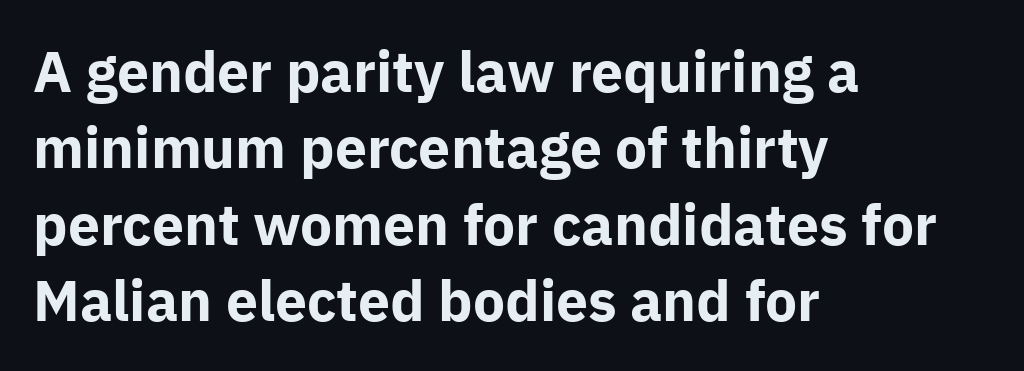
Students, this is bold: see how much ink each stroke carries. Serif or sans? Sans — the stroke terminals are bare. When letters stand straight like this, we call the style roman or upright. Here the designer chose a conventional face with non-uniform glyph widths. These lines are set flush left with a ragged right edge.
